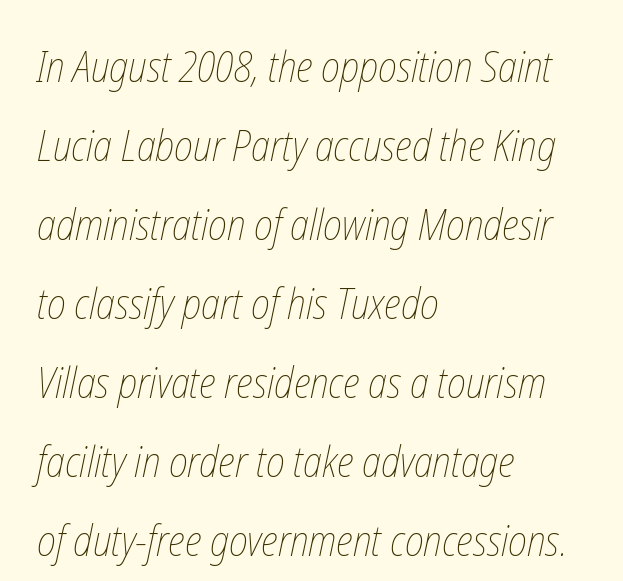
A typesetter would call this proportional, since set widths differ per character. Compared with a centered layout, this one pins lines to the left instead. Default kerning and tracking; the words read as compact shapes. Descenders hang freely into open space. A quiet, ordinary-to-light weight characterises the typeface.
